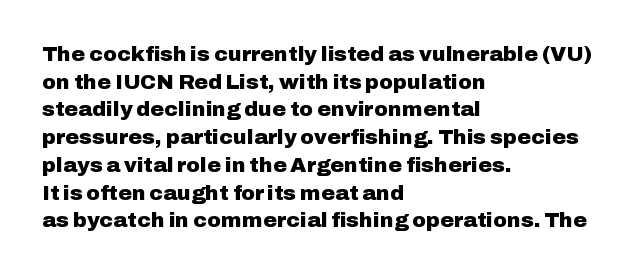
Q: Is the text bold? A: Yes.
Q: Is the text italic (slanted)? A: No, it is upright.
Q: Is the text underlined? A: No.
Q: How is the paragraph aligned? A: Left-aligned.
Q: Is the spacing between letters normal or unusually wide? A: Normal.
Q: Is the spacing between lines tight, normal or loose? A: Normal.
